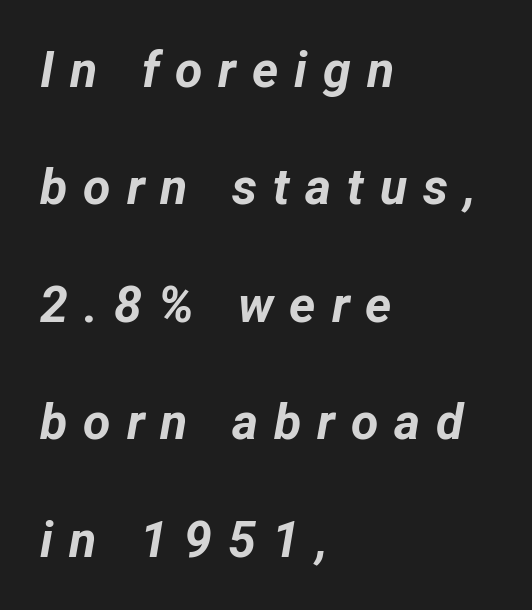
{"italic": "yes", "lean": "right", "slant_degrees": 12, "bold": "yes", "weight": "bold", "width": "normal", "stroke_contrast": "low", "x_height": "medium", "monospaced": "no", "underline": "no", "align": "left", "line_spacing": "loose", "line_spacing_ratio": 2.35, "letter_spacing": "wide", "letter_spacing_em": 0.32, "glyph_px": 50}
